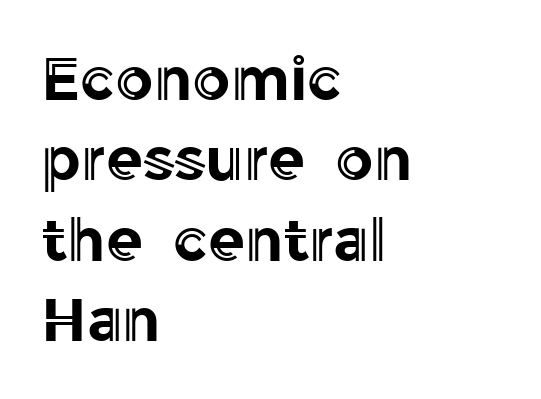
The paragraph has a hard left edge and a soft right edge. Each new line begins a customary step beneath the previous one. A clean baseline with only descenders dipping below it. Character widths vary here, with narrow letters taking less room than wide ones. Default kerning and tracking; the words read as compact shapes.
